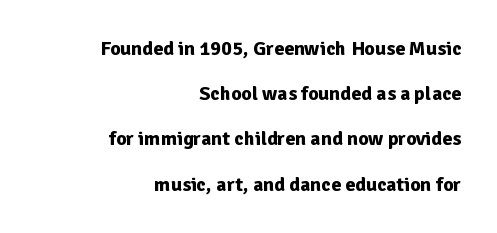
The image shows 20 px bold type, upright; set right-aligned, loose line spacing (2.26x), normal letter spacing, not underlined.
